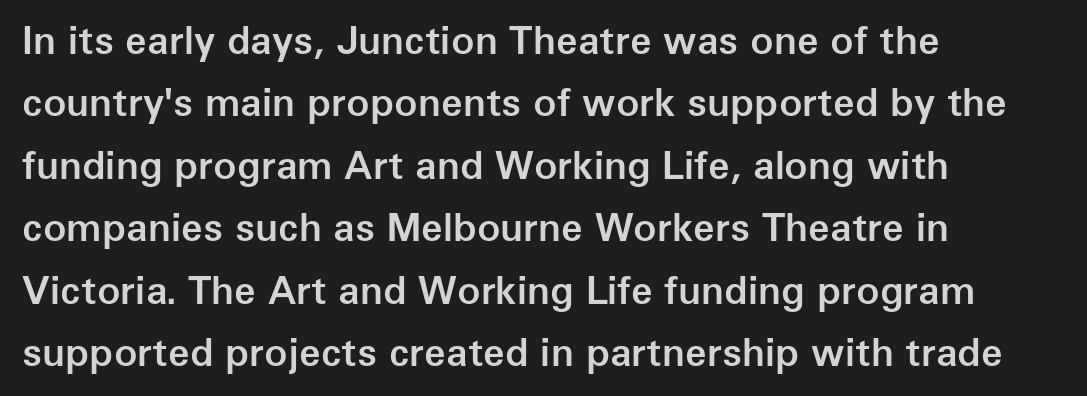
The image shows 39 px semibold sans-serif type, upright; set left-aligned, normal line spacing (1.6x), normal letter spacing, not underlined; low stroke contrast and a medium x-height.
